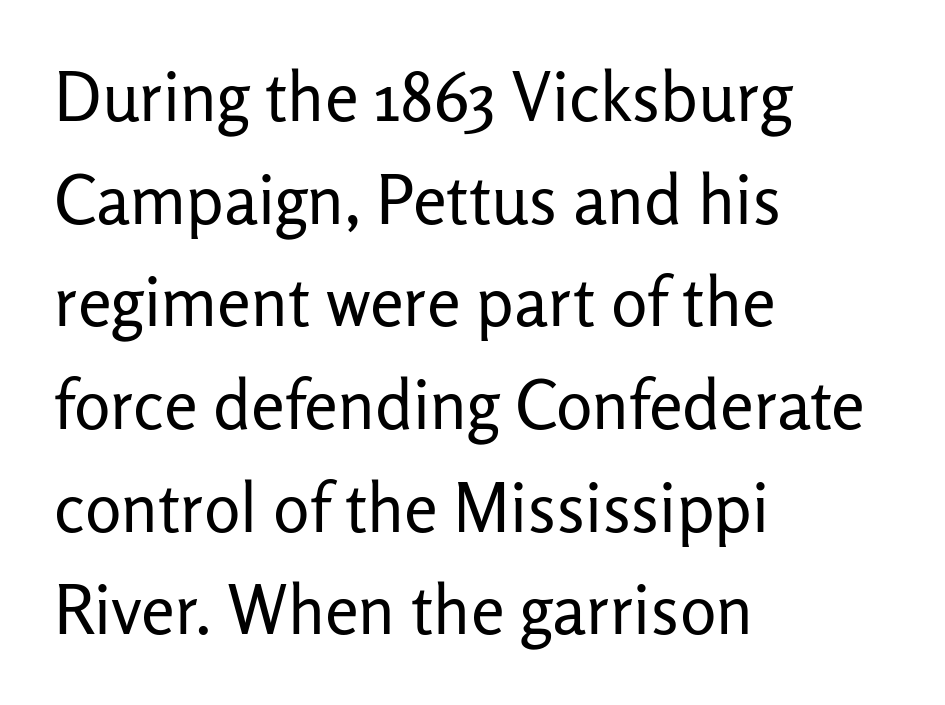
The zone under the glyphs is completely vacant. The rows are spaced the way most documents space them. The type sits square on the baseline with zero lean. The paragraph shown leans on its left margin.
